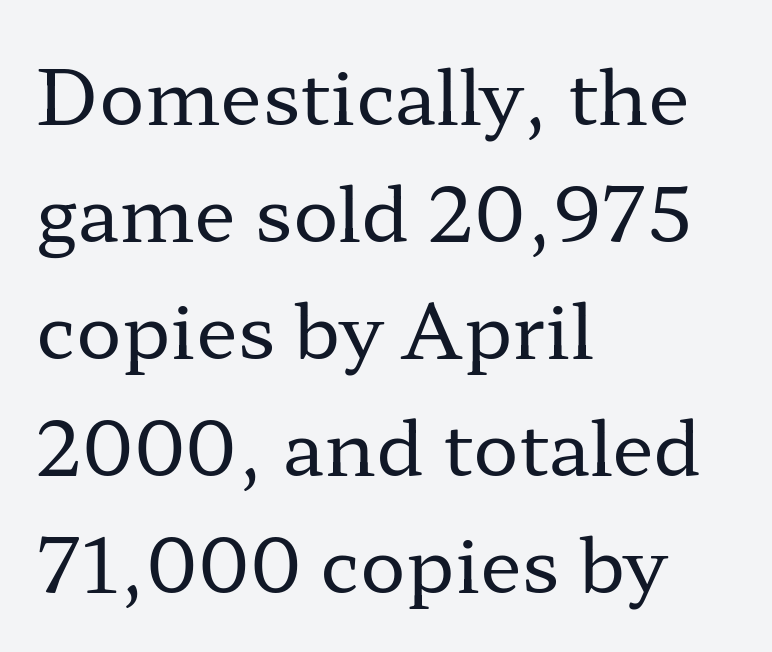
{"serif": "yes", "italic": "no", "bold": "no", "weight": "regular", "width": "wide", "stroke_contrast": "low", "x_height": "medium", "monospaced": "no", "underline": "no", "align": "left", "line_spacing": "normal", "line_spacing_ratio": 1.54, "letter_spacing": "normal", "letter_spacing_em": 0.0, "glyph_px": 76}
